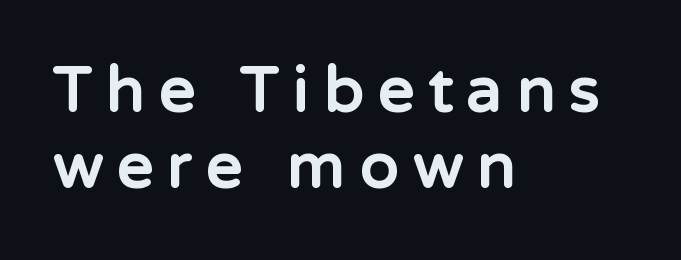
Q: Is the text bold? A: Yes.
Q: Is the text italic (slanted)? A: No, it is upright.
Q: Is the typeface a serif or a sans-serif typeface? A: Sans-serif.
Q: Is the text underlined? A: No.
Q: How is the paragraph aligned? A: Left-aligned.
Q: Is the spacing between letters normal or unusually wide? A: Unusually wide.
Q: Width (condensed, normal, or wide)? A: Normal.
Q: Stroke contrast? A: Low.
Q: x-height? A: Medium.
Q: Monospaced? A: No.
